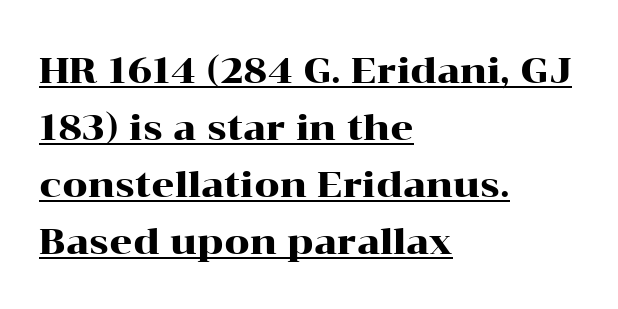
{"serif": "yes", "italic": "no", "width": "wide", "stroke_contrast": "high", "x_height": "medium", "monospaced": "no", "underline": "yes", "align": "left", "line_spacing": "normal", "line_spacing_ratio": 1.58, "letter_spacing": "normal", "letter_spacing_em": 0.0, "glyph_px": 36}
